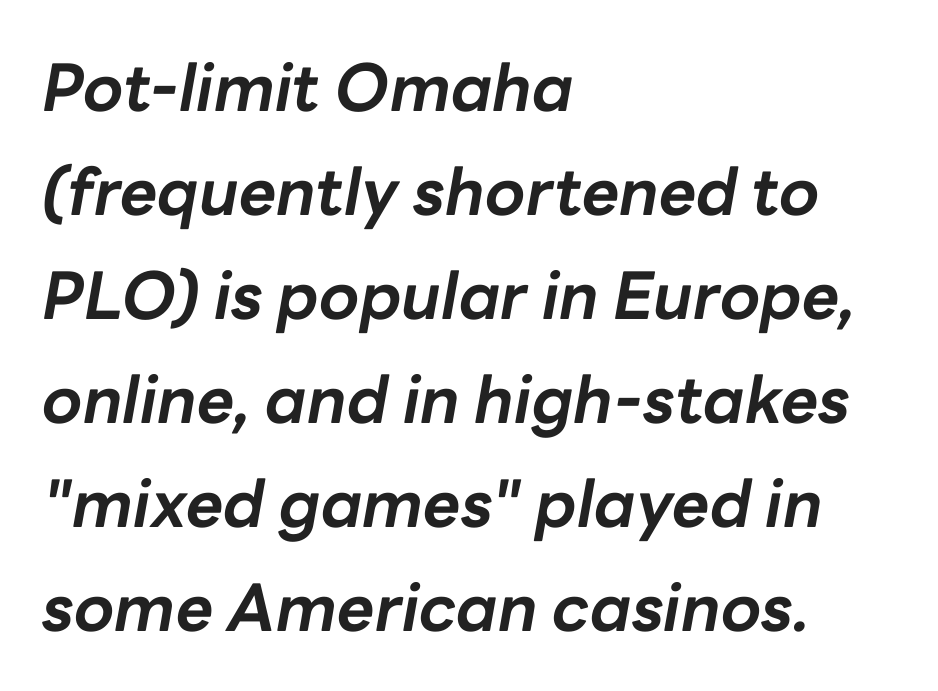
{"italic": "yes", "lean": "right", "slant_degrees": 10, "bold": "yes", "weight": "bold", "width": "normal", "stroke_contrast": "low", "x_height": "medium", "monospaced": "no", "underline": "no", "align": "left", "line_spacing": "normal", "line_spacing_ratio": 1.6, "letter_spacing": "normal", "letter_spacing_em": 0.0, "glyph_px": 65}
